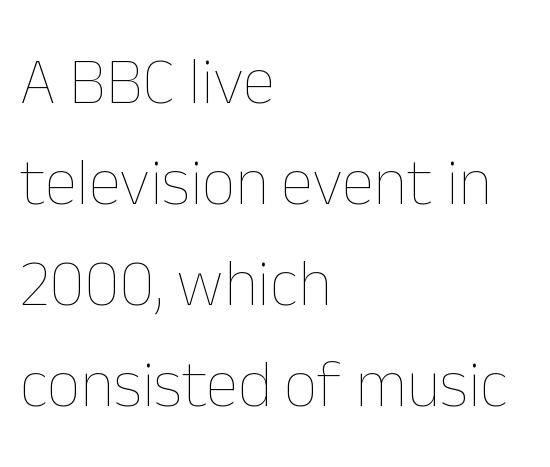
{"italic": "no", "bold": "no", "weight": "thin", "width": "normal", "stroke_contrast": "low", "x_height": "medium", "monospaced": "no", "underline": "no", "align": "left", "line_spacing": "normal", "line_spacing_ratio": 1.53, "letter_spacing": "normal", "letter_spacing_em": 0.0, "glyph_px": 66}
